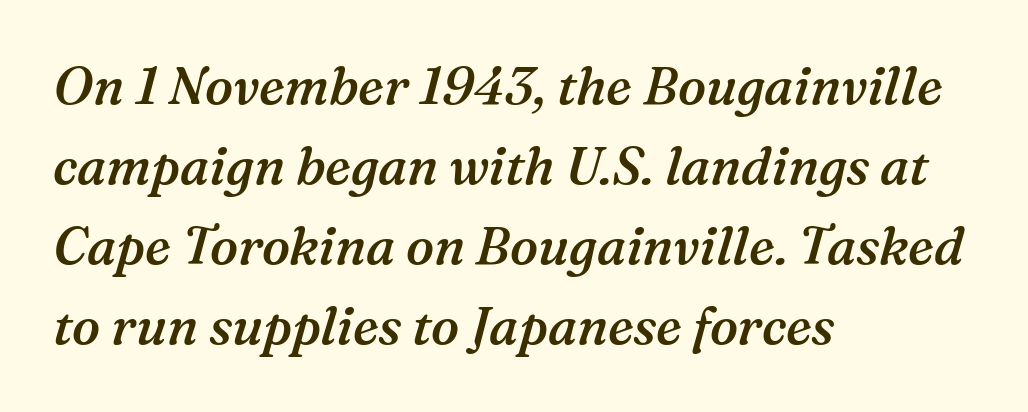
{"serif": "yes", "italic": "yes", "lean": "right", "slant_degrees": 16, "bold": "semi", "weight": "semibold", "width": "normal", "stroke_contrast": "medium", "x_height": "medium", "monospaced": "no", "underline": "no", "align": "left", "line_spacing": "normal", "line_spacing_ratio": 1.54, "letter_spacing": "normal", "letter_spacing_em": 0.0, "glyph_px": 52}
